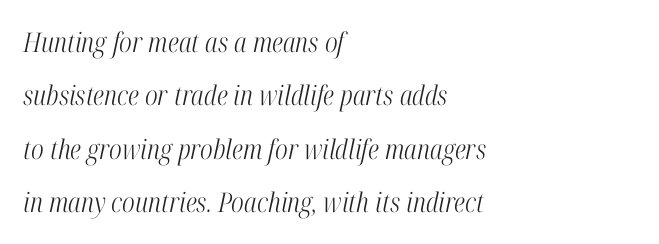
{"italic": "yes", "lean": "right", "slant_degrees": 12, "bold": "no", "underline": "no", "align": "left", "line_spacing": "loose", "line_spacing_ratio": 1.98, "letter_spacing": "normal", "letter_spacing_em": 0.0, "glyph_px": 27}
